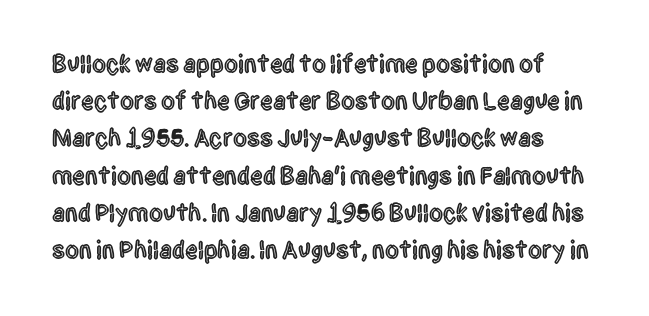
{"italic": "no", "underline": "no", "line_spacing": "normal", "line_spacing_ratio": 1.49, "letter_spacing": "normal", "letter_spacing_em": 0.0, "glyph_px": 25}
